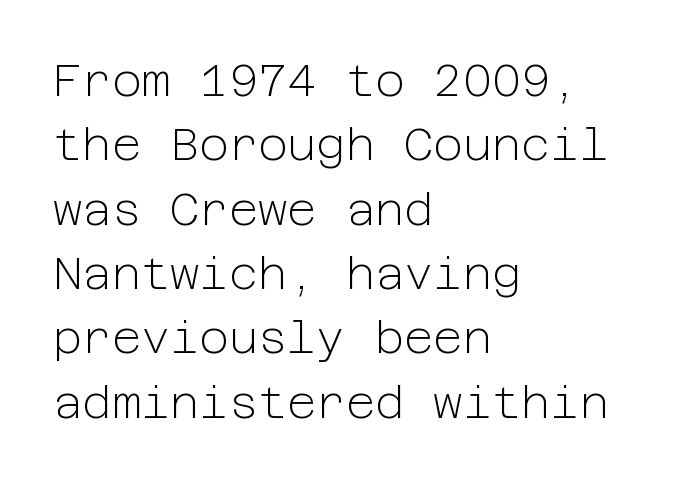
Q: Is the text bold? A: No.
Q: Is the text italic (slanted)? A: No, it is upright.
Q: Is the typeface a serif or a sans-serif typeface? A: Sans-serif.
Q: Is the text underlined? A: No.
Q: How is the paragraph aligned? A: Left-aligned.
Q: Is the spacing between letters normal or unusually wide? A: Normal.
Q: Is the spacing between lines tight, normal or loose? A: Normal.
Q: Width (condensed, normal, or wide)? A: Normal.
Q: Stroke contrast? A: Low.
Q: x-height? A: Medium.
